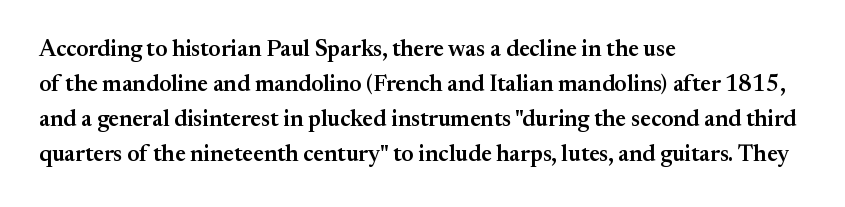
{"italic": "no", "bold": "semi", "underline": "no", "align": "left", "line_spacing": "normal", "line_spacing_ratio": 1.52, "letter_spacing": "normal", "letter_spacing_em": 0.0, "glyph_px": 23}
